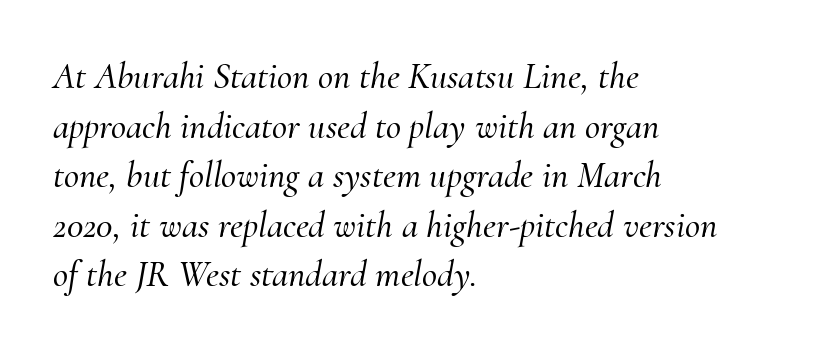
Is this a fixed-width face? No — the glyphs have proportional, varying widths. You can tell from the footed stems that serif type was used. The gaps between neighbouring characters are ordinary and unremarkable. Left-aligned paragraph, ragged on the right. The leading is moderate, giving the passage an even texture.
